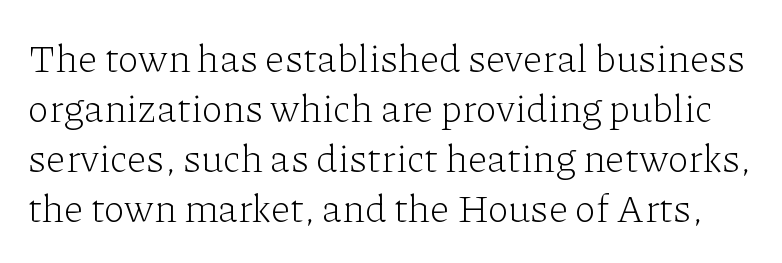
{"serif": "yes", "italic": "no", "bold": "no", "weight": "light", "width": "normal", "stroke_contrast": "low", "x_height": "medium", "monospaced": "no", "underline": "no", "line_spacing": "normal", "line_spacing_ratio": 1.28, "letter_spacing": "normal", "letter_spacing_em": 0.0, "glyph_px": 39}
